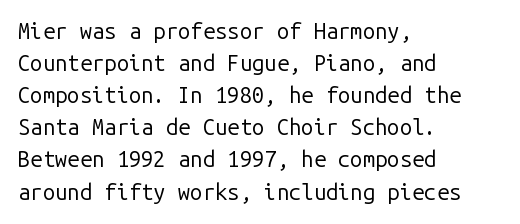
The image shows 22 px text type, upright; set left-aligned, normal line spacing (1.46x), normal letter spacing, not underlined.
